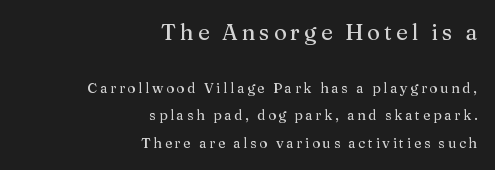
The image shows 22 px text type, upright; set right-aligned, loose line spacing (1.96x), not underlined; the first (top) block is 1.57x larger.
